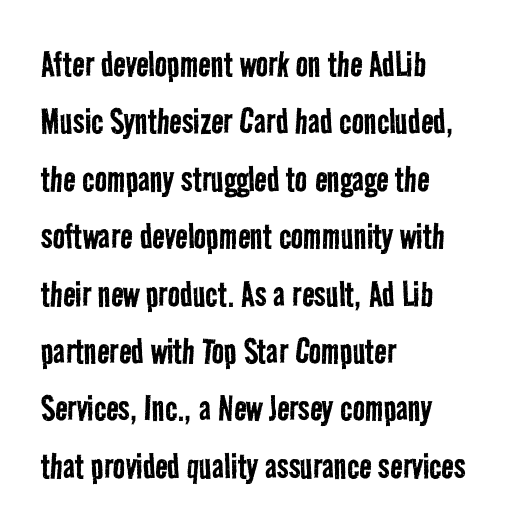
Here the designer chose a conventional face with non-uniform glyph widths. Casual observation: everything's shoved over to the left. Line spacing here is normal. Compared with typical body copy, the letter spacing here is the same. The specimen omits any rule beneath the text block's lines. Weight class: somewhere from thin through regular.
